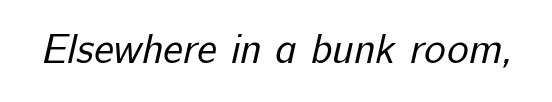
Has an underline been added? It has not. Is this a sans? Yes — the strokes have no serifs. You could not count columns in this text — the font is proportionally spaced. How are the letters spaced? Ordinarily, with no added tracking.
